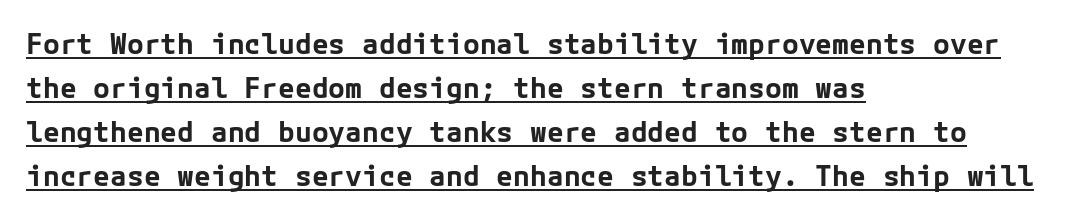
Q: Is the text bold? A: Yes.
Q: Is the text italic (slanted)? A: No, it is upright.
Q: Is the typeface a serif or a sans-serif typeface? A: Sans-serif.
Q: Is the text underlined? A: Yes.
Q: How is the paragraph aligned? A: Left-aligned.
Q: Is the spacing between letters normal or unusually wide? A: Normal.
Q: Is the spacing between lines tight, normal or loose? A: Normal.
Q: Width (condensed, normal, or wide)? A: Normal.
Q: Stroke contrast? A: Low.
Q: x-height? A: Medium.
